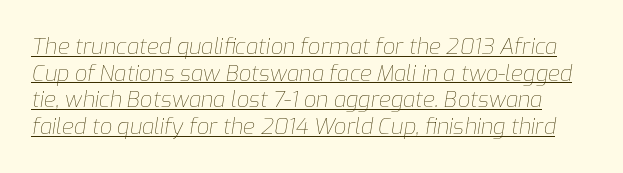
Look at the tracking — it's just the regular setting, nothing added. Observe the lean: these are italic letterforms. Quick note: underline on. The cut favours lightness, reaching ordinary text weight at its darkest.
